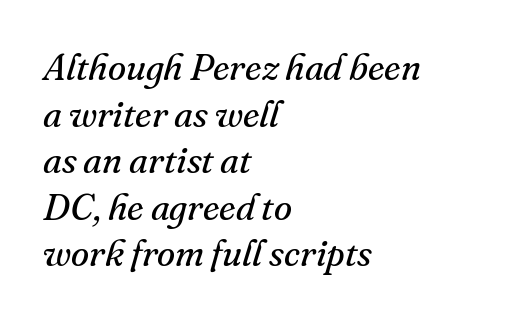
{"serif": "yes", "italic": "yes", "lean": "right", "slant_degrees": 16, "bold": "no", "weight": "regular", "width": "normal", "stroke_contrast": "medium", "x_height": "small", "monospaced": "no", "underline": "no", "align": "left", "line_spacing": "normal", "line_spacing_ratio": 1.26, "letter_spacing": "normal", "letter_spacing_em": 0.0, "glyph_px": 37}
